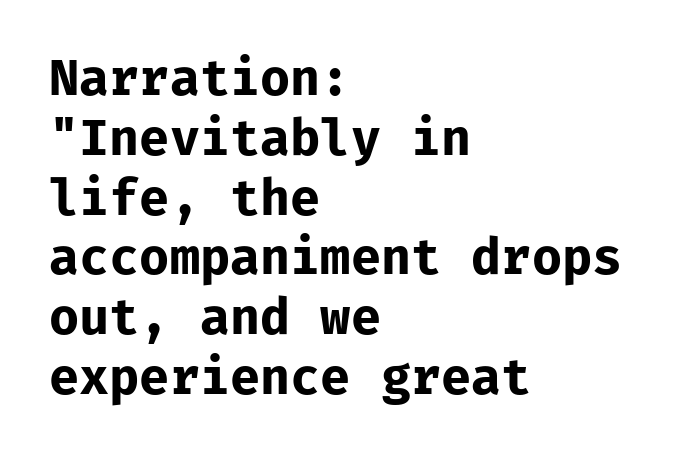
The foot of each line stays bare and open. The letters carry no serifs — their stems end cleanly without finishing strokes. Does the lettering tilt? It doesn't — this is upright. Where is the straight margin? On the left. As a designer I'd log this as weight 700, bold.
